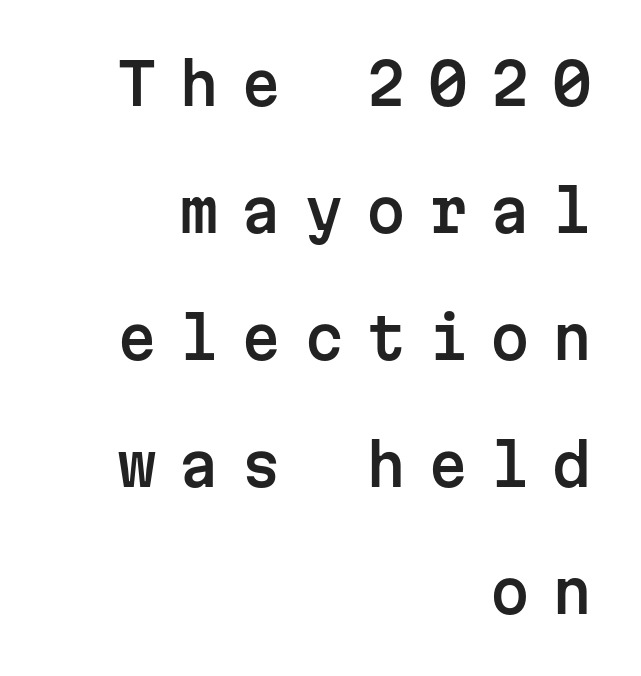
Q: Is the text italic (slanted)? A: No, it is upright.
Q: Is the typeface a serif or a sans-serif typeface? A: Sans-serif.
Q: Is the text underlined? A: No.
Q: How is the paragraph aligned? A: Right-aligned.
Q: Is the spacing between letters normal or unusually wide? A: Unusually wide.
Q: Is the spacing between lines tight, normal or loose? A: Loose.
Q: Width (condensed, normal, or wide)? A: Normal.
Q: Stroke contrast? A: Low.
Q: x-height? A: Medium.
Q: Monospaced? A: Yes.
